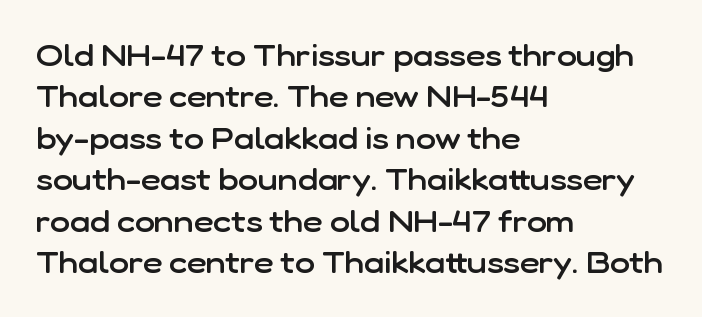
{"serif": "no", "italic": "no", "bold": "semi", "weight": "semibold", "width": "normal", "stroke_contrast": "low", "x_height": "medium", "monospaced": "no", "underline": "no", "align": "left", "line_spacing": "normal", "line_spacing_ratio": 1.38, "letter_spacing": "normal", "letter_spacing_em": 0.0, "glyph_px": 30}
